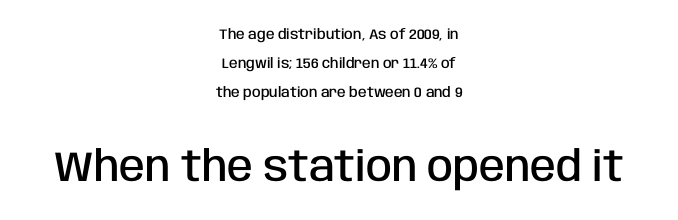
Q: Is the text bold? A: Semi-bold.
Q: Is the text italic (slanted)? A: No, it is upright.
Q: Is the typeface a serif or a sans-serif typeface? A: Sans-serif.
Q: Is the text underlined? A: No.
Q: How is the paragraph aligned? A: Centered.
Q: Is the spacing between letters normal or unusually wide? A: Normal.
Q: Is the spacing between lines tight, normal or loose? A: Loose.
Q: Which block of text is set in a larger size, the first (top) or the second (bottom)? A: The second (bottom) one.
Q: Width (condensed, normal, or wide)? A: Condensed.
Q: Stroke contrast? A: Low.
Q: x-height? A: Large.
Q: Monospaced? A: No.
